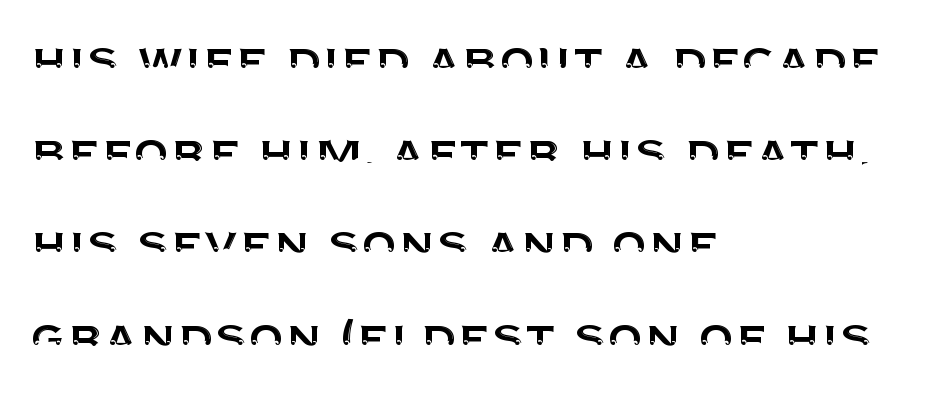
{"serif": "no", "italic": "no", "width": "normal", "stroke_contrast": "medium", "x_height": "large", "monospaced": "no", "underline": "no", "align": "left", "line_spacing": "normal", "line_spacing_ratio": 1.59, "letter_spacing": "normal", "letter_spacing_em": 0.0, "glyph_px": 58}
